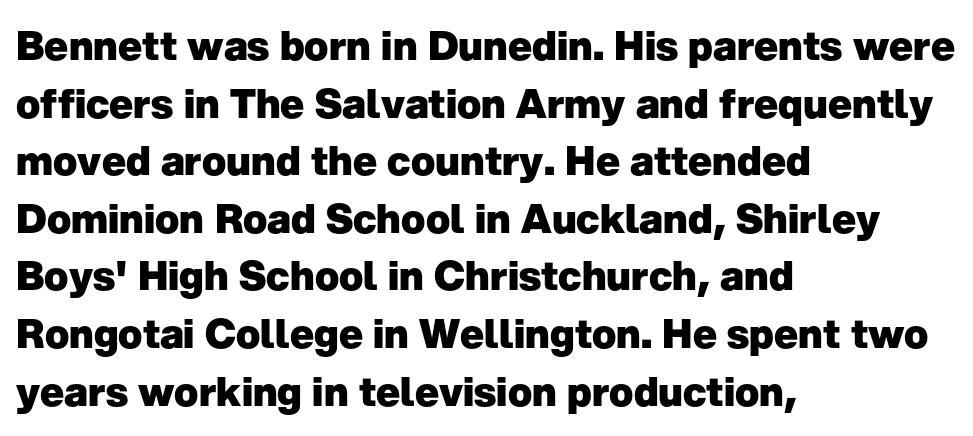
{"serif": "no", "italic": "no", "bold": "yes", "weight": "heavy", "width": "normal", "stroke_contrast": "low", "x_height": "medium", "monospaced": "no", "underline": "no", "align": "left", "line_spacing": "normal", "line_spacing_ratio": 1.44, "letter_spacing": "normal", "letter_spacing_em": 0.0, "glyph_px": 40}
